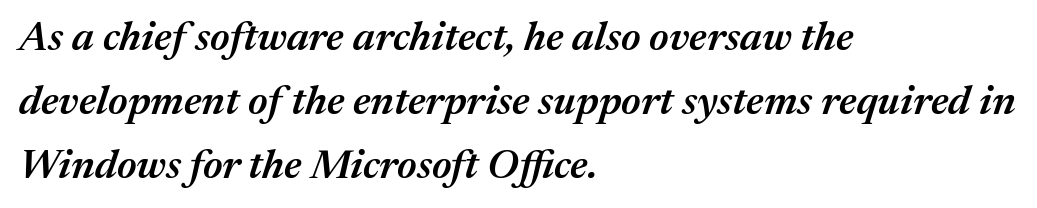
The strip under each line holds only bare page. One-word summary of the alignment: left. Emphasis-style slanted type is in use. Inter-character spacing is left at the font's built-in metrics.
